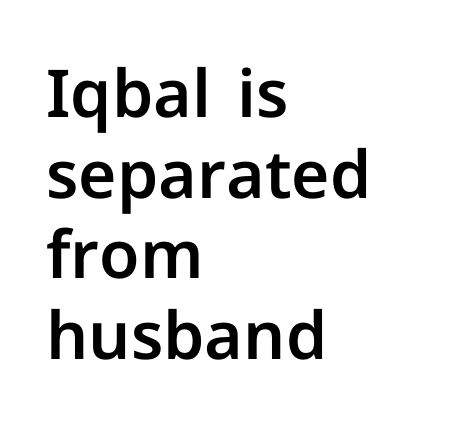
This sample uses an upright cut, with every glyph sitting square on the baseline. The face used here is proportionally spaced, like ordinary book or web type. All the whitespace from short lines collects on the right. Any mark beneath the type? The region is blank.
